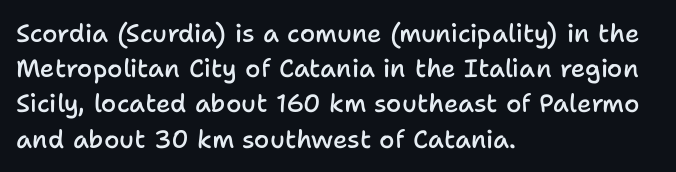
{"italic": "no", "bold": "semi", "underline": "no", "align": "left", "line_spacing": "normal", "line_spacing_ratio": 1.41, "letter_spacing": "normal", "letter_spacing_em": 0.0, "glyph_px": 25}
